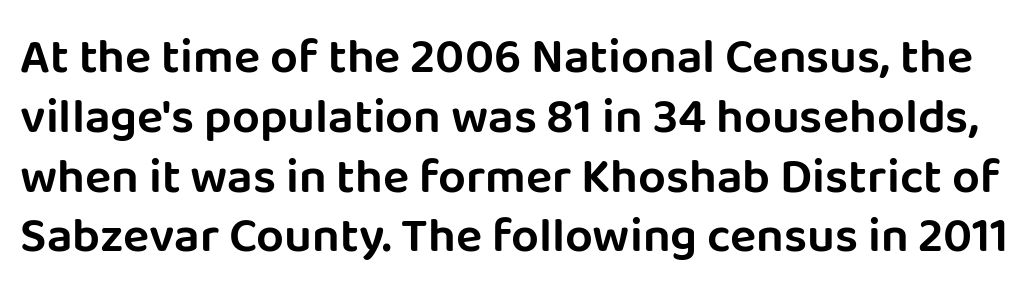
Anything drawn beneath the words? Only blank space. Is this a sans? Yes — the strokes have no serifs. Standard letterfit; no display-style spreading of the glyphs. Here the designer chose a conventional face with non-uniform glyph widths.
